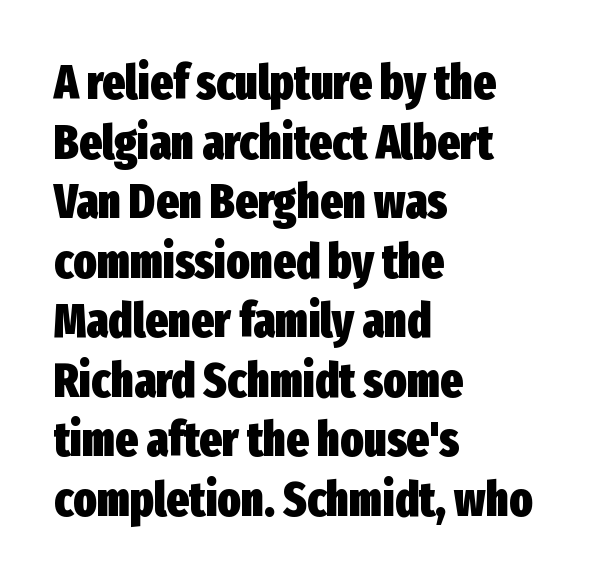
The image shows 48 px heavy, condensed sans-serif type, upright; set left-aligned, line spacing 1.24x, normal letter spacing, not underlined; low stroke contrast and a medium x-height.
